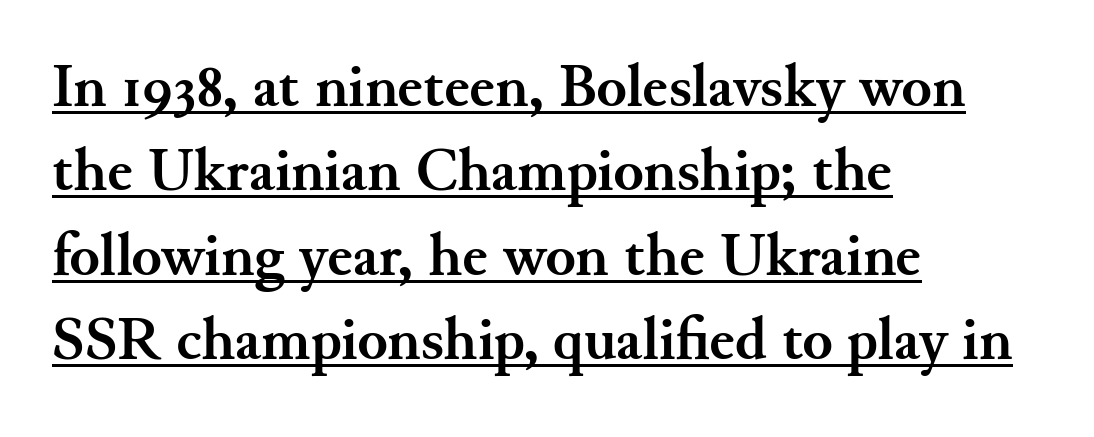
The image shows 62 px semibold serif type, upright; set left-aligned, normal line spacing (1.36x), normal letter spacing, underlined; medium stroke contrast and a small x-height.
